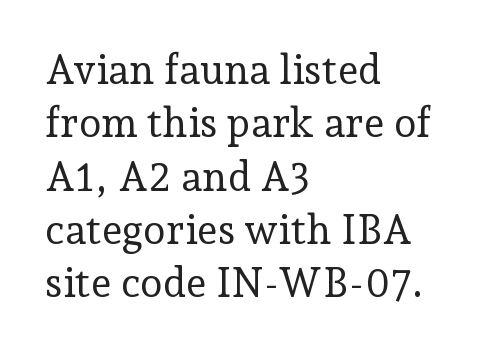
The gaps between neighbouring characters are ordinary and unremarkable. Each stroke keeps to a modest, everyday thickness or less. Baseline-to-baseline distance is the conventional proportion of letter height. The designer went with a serif here, giving each stem small feet. Only glyphs here, with clear space below each row. You could not count columns in this text — the font is proportionally spaced.
